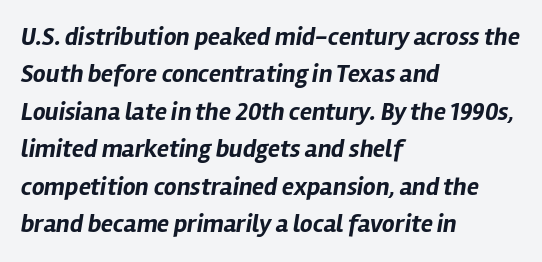
{"italic": "yes", "lean": "right", "slant_degrees": 12, "bold": "yes", "underline": "no", "align": "left", "line_spacing": "normal", "line_spacing_ratio": 1.5, "letter_spacing": "normal", "letter_spacing_em": 0.0, "glyph_px": 25}
